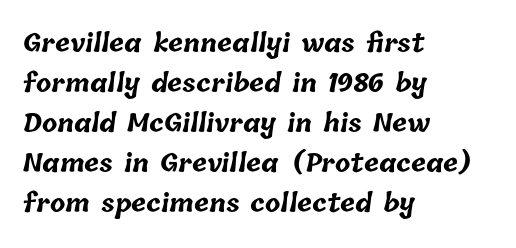
{"bold": "yes", "underline": "no", "align": "left", "line_spacing": "normal", "line_spacing_ratio": 1.6, "letter_spacing": "normal", "letter_spacing_em": 0.0, "glyph_px": 25}
